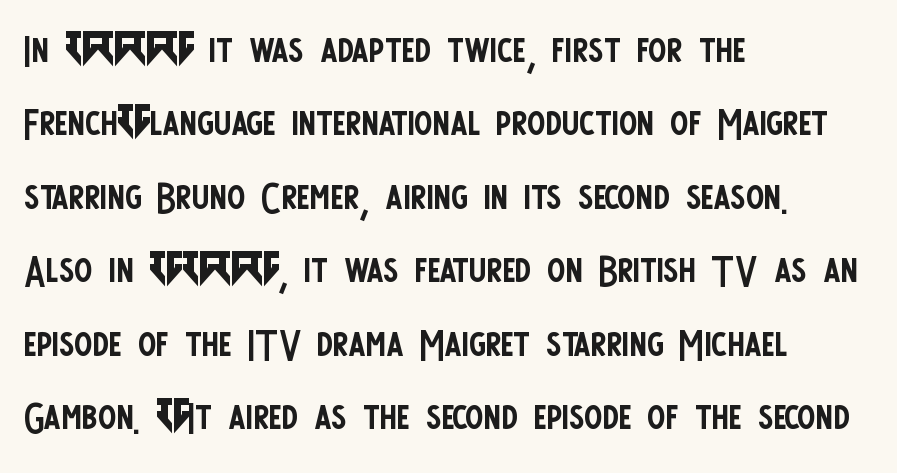
The image shows 54 px regular-weight, condensed sans-serif type, upright; set left-aligned, normal line spacing (1.36x), normal letter spacing, not underlined; low stroke contrast and a large x-height.
